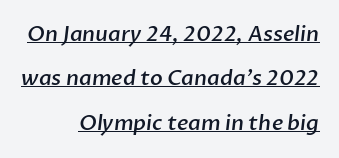
The image shows 21 px text type; set right-aligned, loose line spacing (2.11x), normal letter spacing, underlined.
